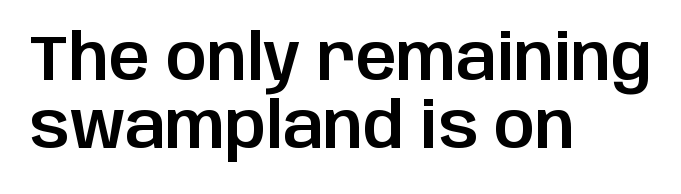
Q: Is the text italic (slanted)? A: No, it is upright.
Q: Is the typeface a serif or a sans-serif typeface? A: Sans-serif.
Q: Is the text underlined? A: No.
Q: How is the paragraph aligned? A: Left-aligned.
Q: Is the spacing between letters normal or unusually wide? A: Normal.
Q: Is the spacing between lines tight, normal or loose? A: Tight.
Q: Width (condensed, normal, or wide)? A: Normal.
Q: Stroke contrast? A: Low.
Q: x-height? A: Large.
Q: Monospaced? A: No.
